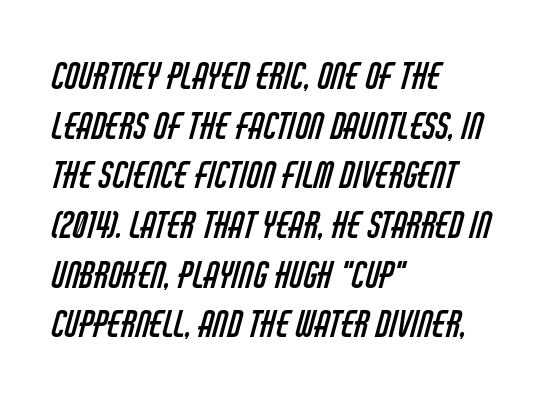
Note the varied advance widths — an 'i' is clearly narrower than an 'm'. The tracking reads as untouched default to a designer's eye. These lines stack with their left ends in a neat column. Letterform terminals end flat and unadorned throughout the passage. This sample keeps an unexceptional amount of space between lines.
